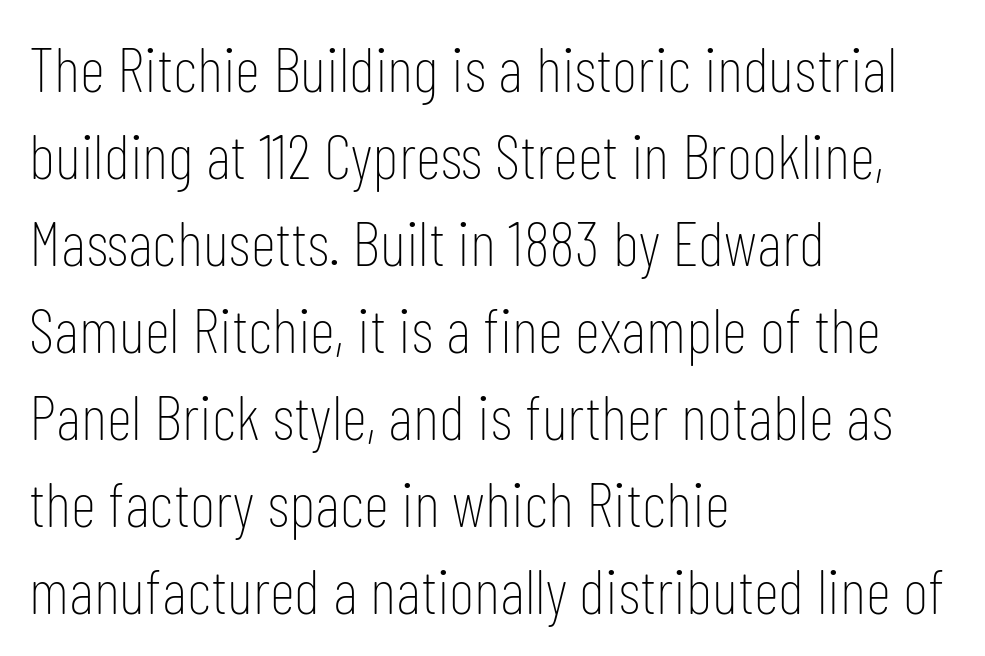
Q: Is the text bold? A: No.
Q: Is the text italic (slanted)? A: No, it is upright.
Q: Is the typeface a serif or a sans-serif typeface? A: Sans-serif.
Q: Is the text underlined? A: No.
Q: How is the paragraph aligned? A: Left-aligned.
Q: Is the spacing between letters normal or unusually wide? A: Normal.
Q: Is the spacing between lines tight, normal or loose? A: Normal.
Q: Width (condensed, normal, or wide)? A: Condensed.
Q: Stroke contrast? A: Low.
Q: x-height? A: Medium.
Q: Monospaced? A: No.
